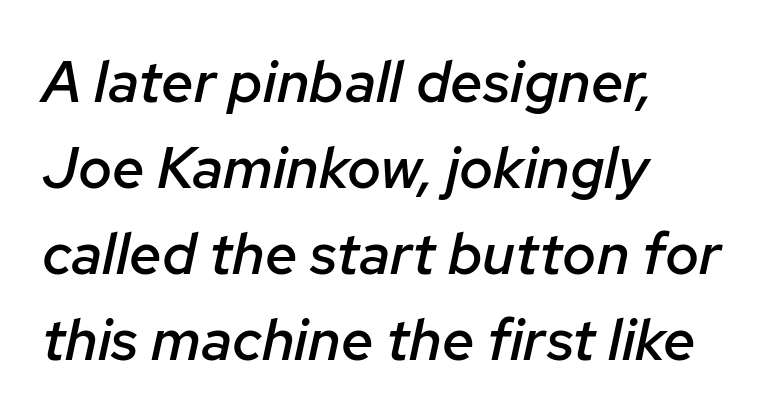
Letter spacing: default. Glance below the letters and you will spot only blank space. The axis of the letterforms is tilted away from vertical. Spacing verdict: proportional, widths tailored to each character. In terms of weight, the rendering is demibold, just under bold. Baseline-to-baseline distance is the conventional proportion of letter height.
